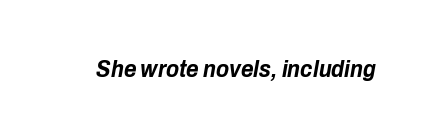
Q: Is the text bold? A: Yes.
Q: Is the text italic (slanted)? A: Yes, it leans right by about 10 degrees.
Q: Is the text underlined? A: No.
Q: Is the spacing between letters normal or unusually wide? A: Normal.
